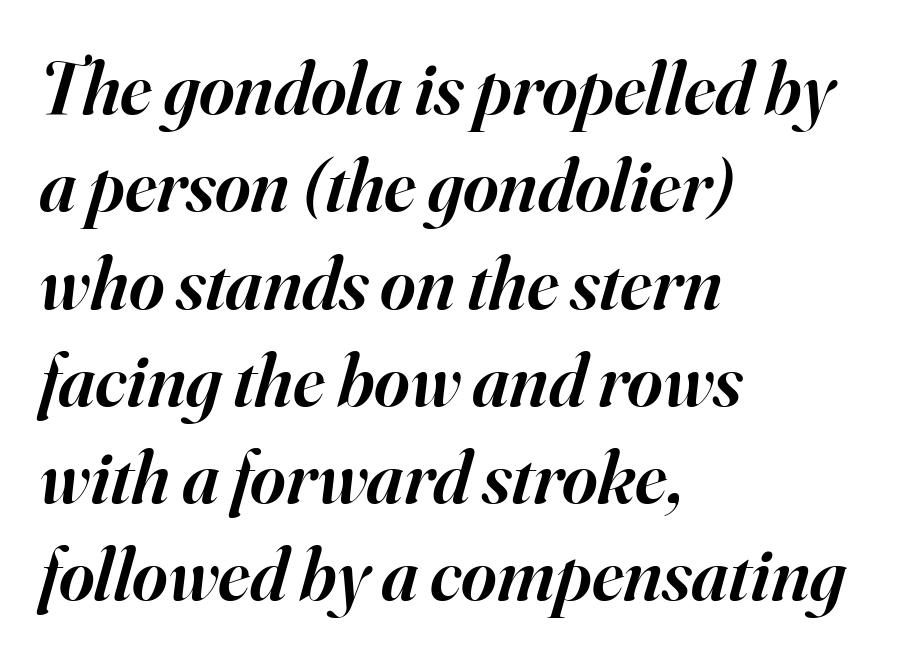
Q: Is the text bold? A: Semi-bold.
Q: Is the text italic (slanted)? A: Yes, it leans right by about 16 degrees.
Q: Is the typeface a serif or a sans-serif typeface? A: Serif.
Q: Is the text underlined? A: No.
Q: How is the paragraph aligned? A: Left-aligned.
Q: Is the spacing between letters normal or unusually wide? A: Normal.
Q: Is the spacing between lines tight, normal or loose? A: Normal.
Q: Width (condensed, normal, or wide)? A: Normal.
Q: Stroke contrast? A: High.
Q: x-height? A: Small.
Q: Monospaced? A: No.
